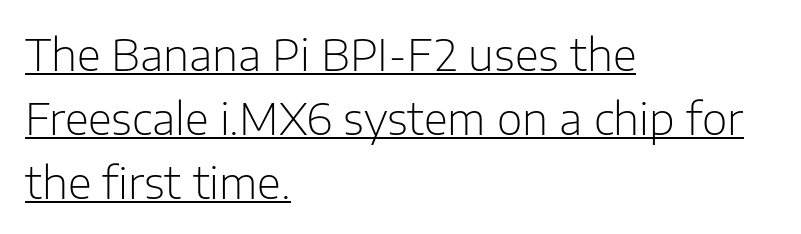
Nothing heavy about these letters — not bold at all. What kind of face is this? One without serifs — a sans. Leftover space on each line is placed entirely after the last word. The axis of the letterforms is exactly vertical. The tracking reads as untouched default to a designer's eye.
